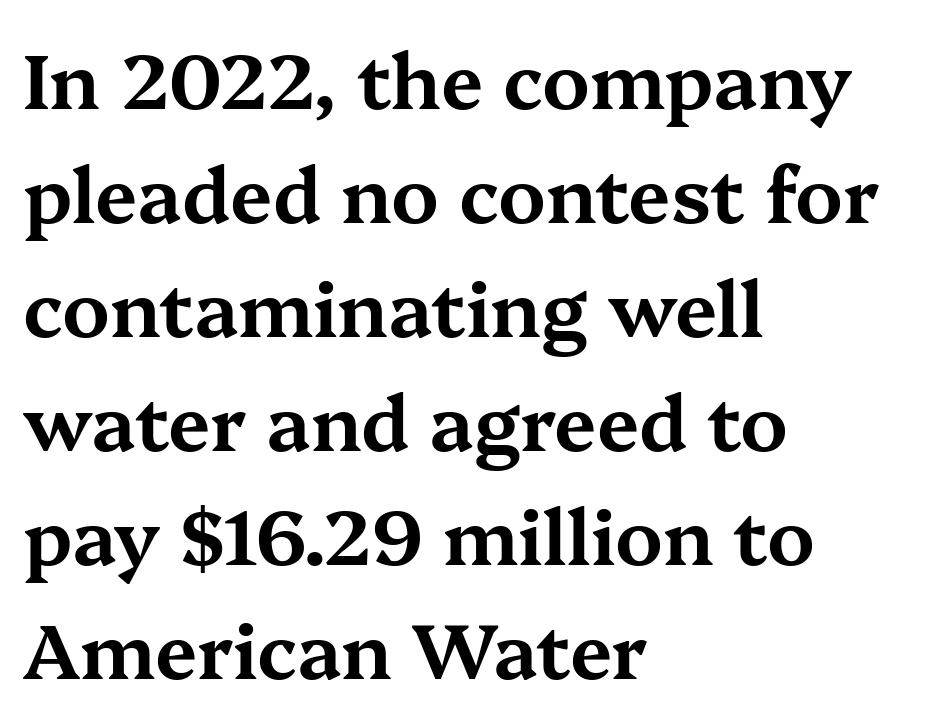
Here the designer chose a conventional face with non-uniform glyph widths. Casual observation: everything's shoved over to the left. Old-style or modern, the face here clearly has serifs. If you measured baseline to baseline, you'd find a middling distance. Characters follow at the spacing the type designer built in.
